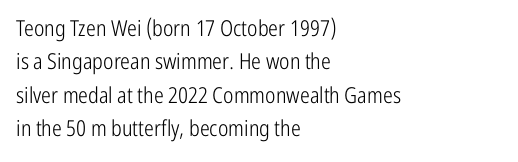
{"italic": "no", "bold": "no", "underline": "no", "align": "left", "line_spacing": "normal", "line_spacing_ratio": 1.52, "letter_spacing": "normal", "letter_spacing_em": 0.0, "glyph_px": 22}
